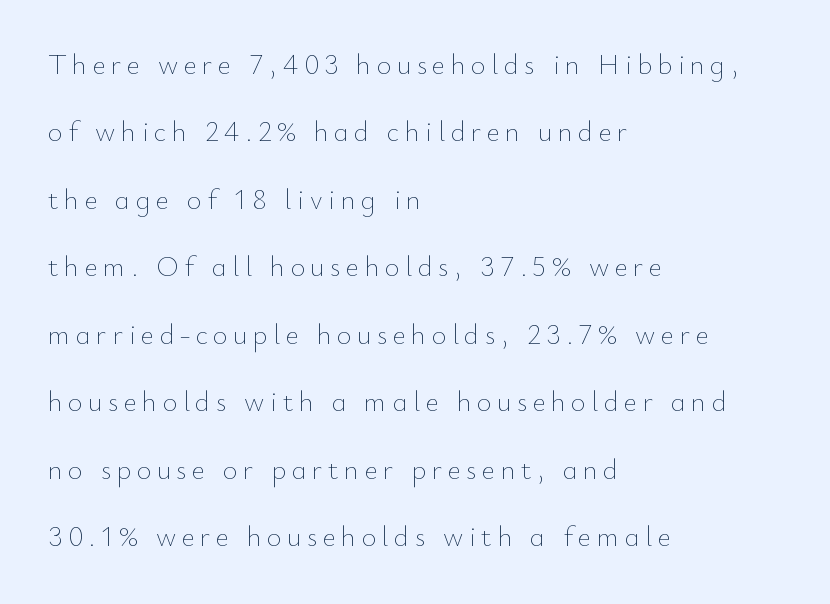
{"italic": "no", "bold": "no", "weight": "thin", "width": "normal", "stroke_contrast": "low", "x_height": "small", "monospaced": "no", "underline": "no", "align": "left", "line_spacing": "loose", "line_spacing_ratio": 2.41, "letter_spacing": "wide", "letter_spacing_em": 0.2, "glyph_px": 28}
